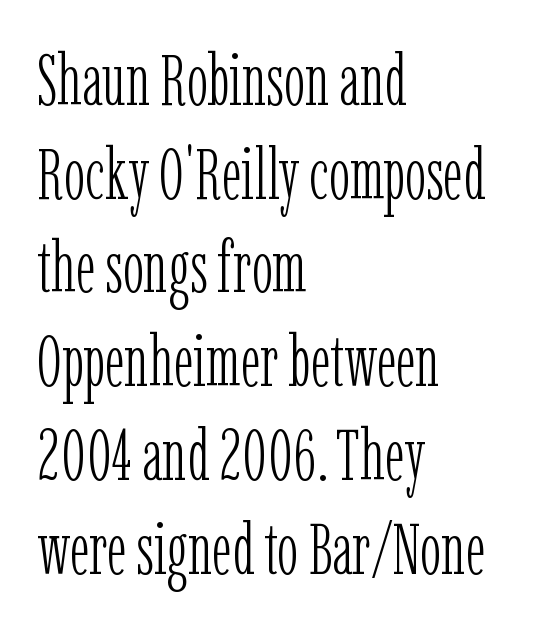
The image shows 71 px light, condensed serif type, upright; set left-aligned, normal line spacing (1.32x), normal letter spacing, not underlined; low stroke contrast and a medium x-height.
